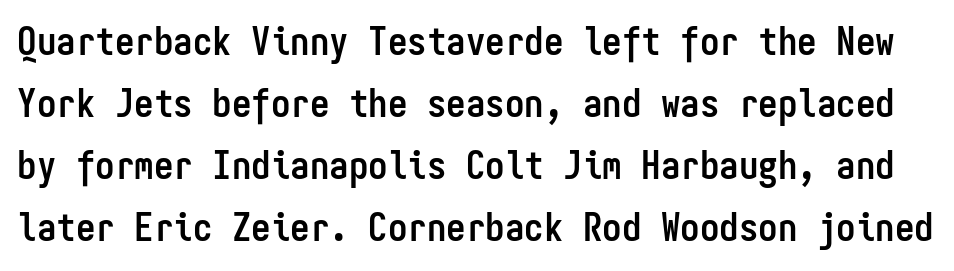
Q: Is the text bold? A: Yes.
Q: Is the text italic (slanted)? A: No, it is upright.
Q: Is the typeface a serif or a sans-serif typeface? A: Sans-serif.
Q: Is the text underlined? A: No.
Q: Is the spacing between letters normal or unusually wide? A: Normal.
Q: Is the spacing between lines tight, normal or loose? A: Normal.
Q: Width (condensed, normal, or wide)? A: Condensed.
Q: Stroke contrast? A: Low.
Q: x-height? A: Medium.
Q: Monospaced? A: Yes.
